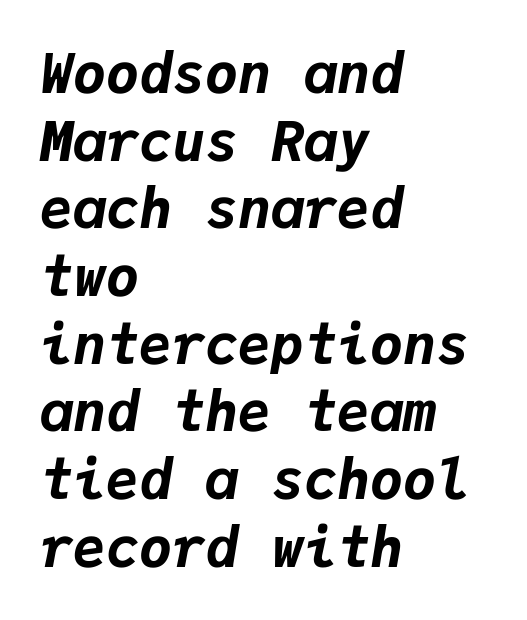
{"italic": "yes", "lean": "right", "slant_degrees": 9, "bold": "yes", "weight": "bold", "width": "normal", "stroke_contrast": "low", "x_height": "medium", "monospaced": "yes", "underline": "no", "align": "left", "line_spacing_ratio": 1.23, "letter_spacing": "normal", "letter_spacing_em": 0.0, "glyph_px": 55}
